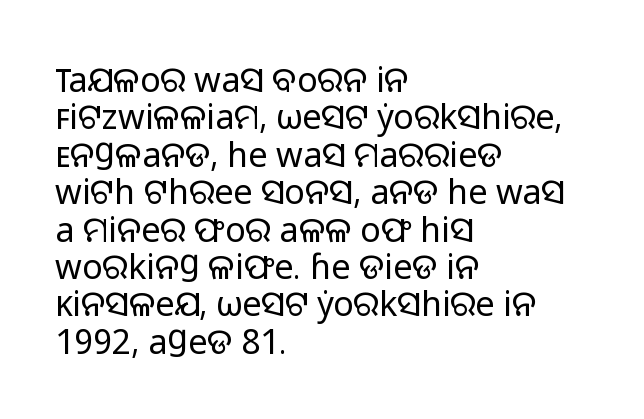
{"serif": "no", "italic": "no", "bold": "no", "weight": "regular", "width": "normal", "stroke_contrast": "low", "x_height": "medium", "monospaced": "no", "underline": "no", "align": "left", "line_spacing": "tight", "line_spacing_ratio": 1.1, "letter_spacing": "normal", "letter_spacing_em": 0.0, "glyph_px": 34}
